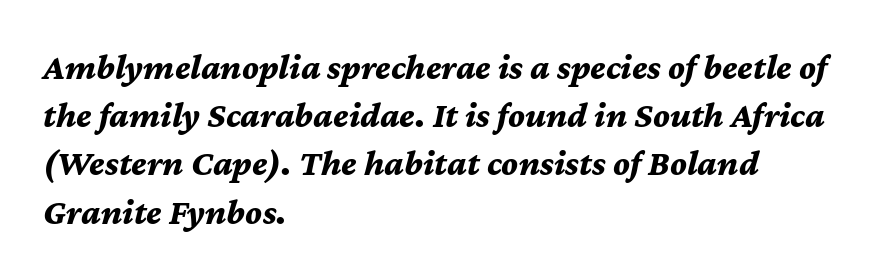
Q: Is the text bold? A: Yes.
Q: Is the text italic (slanted)? A: Yes, it leans right by about 12 degrees.
Q: Is the text underlined? A: No.
Q: How is the paragraph aligned? A: Left-aligned.
Q: Is the spacing between letters normal or unusually wide? A: Normal.
Q: Is the spacing between lines tight, normal or loose? A: Normal.
Q: Width (condensed, normal, or wide)? A: Normal.
Q: Stroke contrast? A: Medium.
Q: x-height? A: Medium.
Q: Monospaced? A: No.
